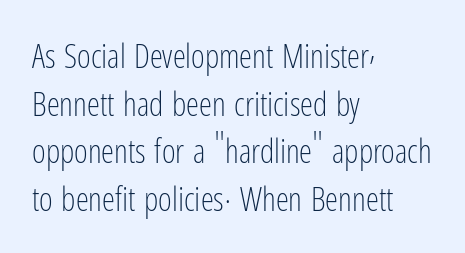
The image shows 33 px light, condensed sans-serif type, upright; set left-aligned, normal line spacing (1.44x), normal letter spacing, not underlined; low stroke contrast and a medium x-height.
